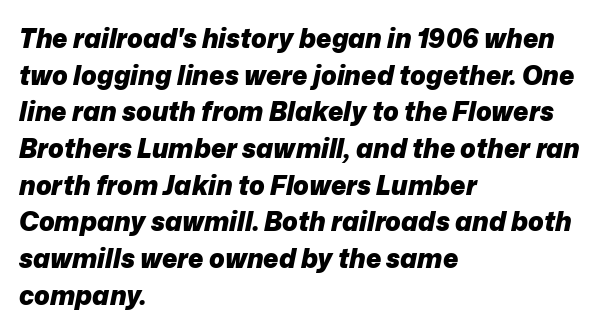
Q: Is the text bold? A: Yes.
Q: Is the text italic (slanted)? A: Yes, it leans right by about 12 degrees.
Q: Is the text underlined? A: No.
Q: How is the paragraph aligned? A: Left-aligned.
Q: Is the spacing between letters normal or unusually wide? A: Normal.
Q: Is the spacing between lines tight, normal or loose? A: Normal.
